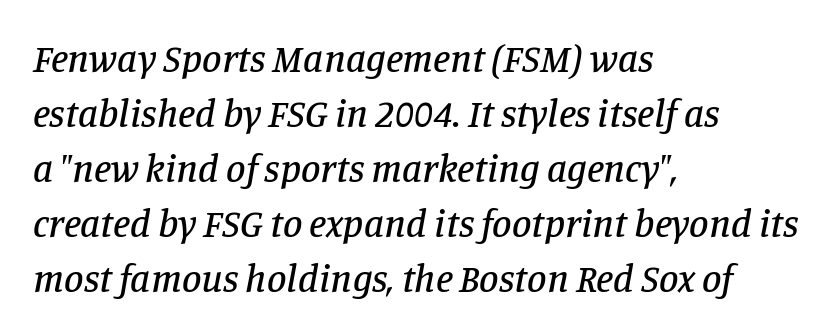
Q: Is the text italic (slanted)? A: Yes, it leans right by about 11 degrees.
Q: Is the typeface a serif or a sans-serif typeface? A: Serif.
Q: Is the text underlined? A: No.
Q: How is the paragraph aligned? A: Left-aligned.
Q: Is the spacing between letters normal or unusually wide? A: Normal.
Q: Is the spacing between lines tight, normal or loose? A: Normal.
Q: Width (condensed, normal, or wide)? A: Normal.
Q: Stroke contrast? A: Low.
Q: x-height? A: Large.
Q: Monospaced? A: No.
